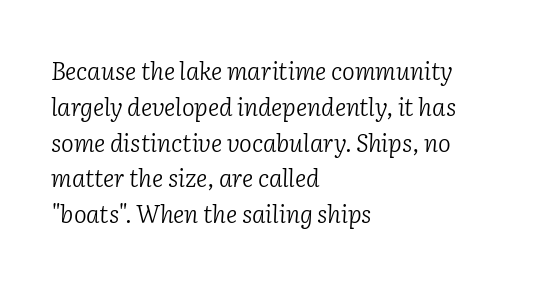
Reading down the block, your eye returns to a fixed left position each line. Tracking value appears to be zero — textbook default spacing. The face used here has a pronounced slope to its letters. Summary of weight: not heavy and not bold.
